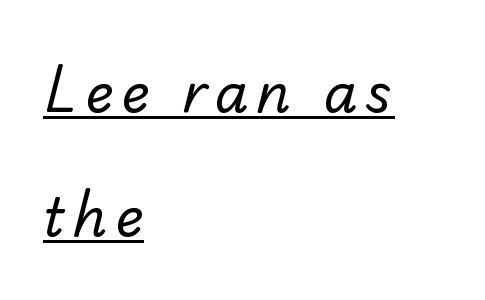
Q: Is the text bold? A: No.
Q: Is the typeface a serif or a sans-serif typeface? A: Sans-serif.
Q: Is the text underlined? A: Yes.
Q: How is the paragraph aligned? A: Left-aligned.
Q: Is the spacing between lines tight, normal or loose? A: Loose.
Q: Width (condensed, normal, or wide)? A: Normal.
Q: Stroke contrast? A: Low.
Q: x-height? A: Small.
Q: Monospaced? A: No.
